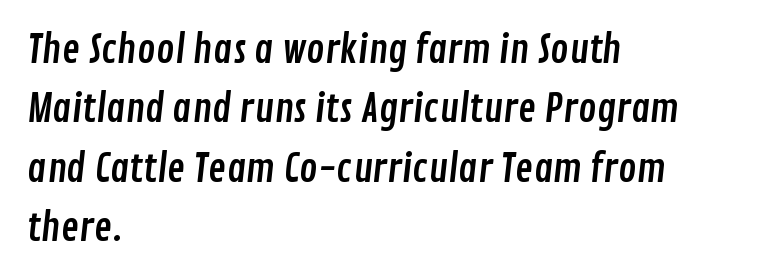
{"serif": "no", "width": "condensed", "stroke_contrast": "low", "x_height": "medium", "monospaced": "no", "underline": "no", "align": "left", "line_spacing": "normal", "line_spacing_ratio": 1.56, "letter_spacing": "normal", "letter_spacing_em": 0.0, "glyph_px": 38}
